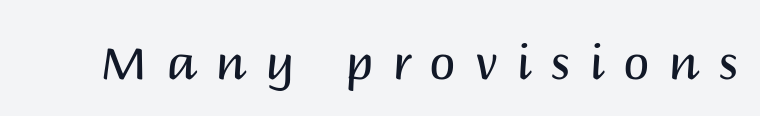
Q: Is the text bold? A: No.
Q: Is the text italic (slanted)? A: Yes.
Q: Is the typeface a serif or a sans-serif typeface? A: Sans-serif.
Q: Is the text underlined? A: No.
Q: Is the spacing between letters normal or unusually wide? A: Unusually wide.
Q: Width (condensed, normal, or wide)? A: Normal.
Q: Stroke contrast? A: Medium.
Q: x-height? A: Large.
Q: Monospaced? A: No.
